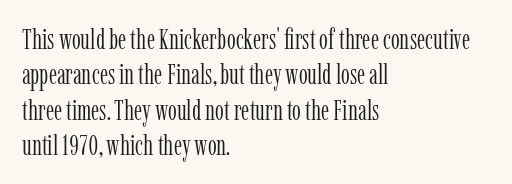
The image shows 28 px light, condensed serif type, upright; set left-aligned, normal line spacing (1.26x), normal letter spacing, not underlined; low stroke contrast and a medium x-height.
